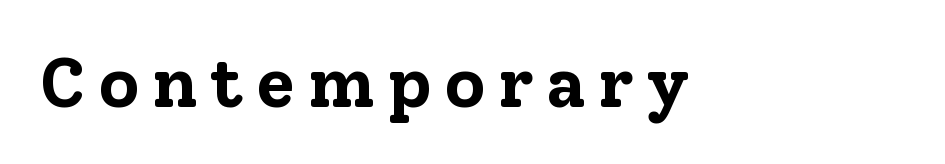
Lines of text with bare space underneath. The rendering uses natural spacing where letterforms have individual widths. Font category for this specimen: serif. No italicization has been applied; the sample stays upright. Weight: bold.
